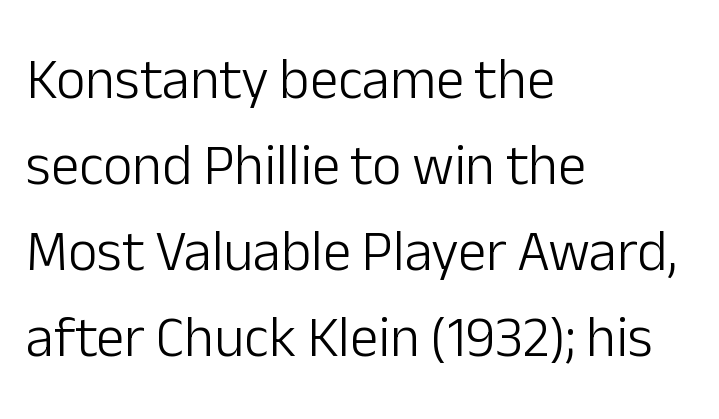
Q: Is the text bold? A: No.
Q: Is the text italic (slanted)? A: No, it is upright.
Q: Is the typeface a serif or a sans-serif typeface? A: Sans-serif.
Q: Is the text underlined? A: No.
Q: How is the paragraph aligned? A: Left-aligned.
Q: Is the spacing between letters normal or unusually wide? A: Normal.
Q: Is the spacing between lines tight, normal or loose? A: Normal.
Q: Width (condensed, normal, or wide)? A: Normal.
Q: Stroke contrast? A: Low.
Q: x-height? A: Medium.
Q: Monospaced? A: No.
